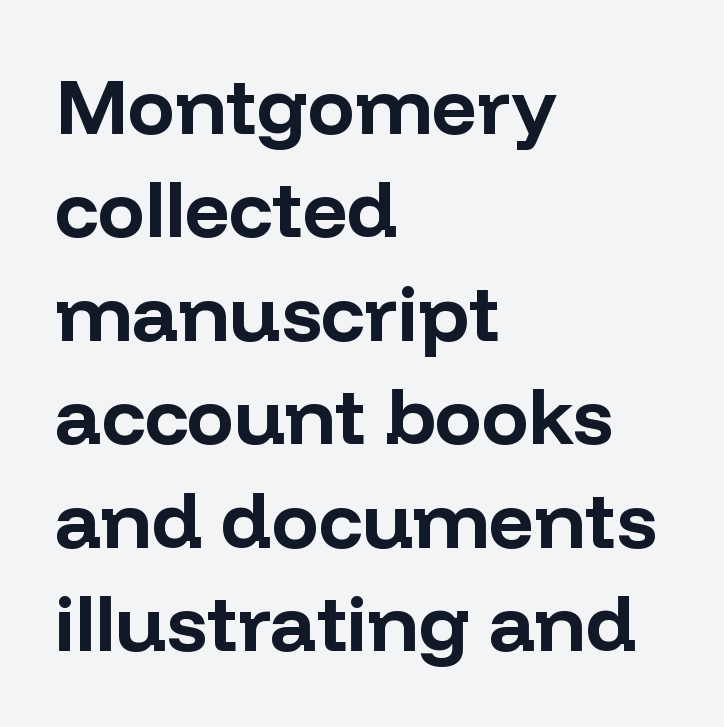
Q: Is the text bold? A: Yes.
Q: Is the text italic (slanted)? A: No, it is upright.
Q: Is the typeface a serif or a sans-serif typeface? A: Sans-serif.
Q: Is the text underlined? A: No.
Q: How is the paragraph aligned? A: Left-aligned.
Q: Is the spacing between letters normal or unusually wide? A: Normal.
Q: Is the spacing between lines tight, normal or loose? A: Normal.
Q: Width (condensed, normal, or wide)? A: Normal.
Q: Stroke contrast? A: Low.
Q: x-height? A: Medium.
Q: Monospaced? A: No.
